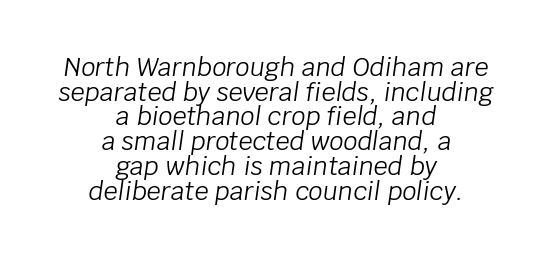
Q: Is the text bold? A: No.
Q: Is the text italic (slanted)? A: Yes, it leans right by about 8 degrees.
Q: Is the text underlined? A: No.
Q: How is the paragraph aligned? A: Centered.
Q: Is the spacing between letters normal or unusually wide? A: Normal.
Q: Is the spacing between lines tight, normal or loose? A: Tight.
